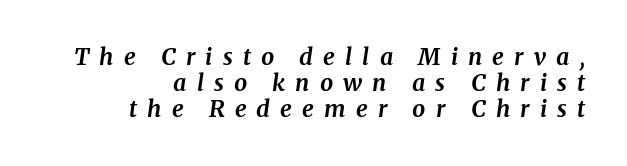
Q: Is the text bold? A: Yes.
Q: Is the text italic (slanted)? A: Yes, it leans right by about 8 degrees.
Q: Is the text underlined? A: No.
Q: How is the paragraph aligned? A: Right-aligned.
Q: Is the spacing between letters normal or unusually wide? A: Unusually wide.
Q: Is the spacing between lines tight, normal or loose? A: Tight.
